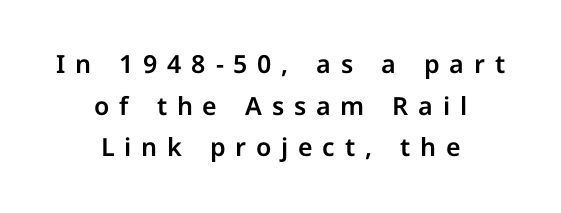
Baseline-to-baseline distance is the conventional proportion of letter height. Any mark beneath the type? The region is blank. The line texture is sparse and dotted thanks to wide tracking. Alignment: centered. Notice how the stems are strictly vertical — no italics here.
